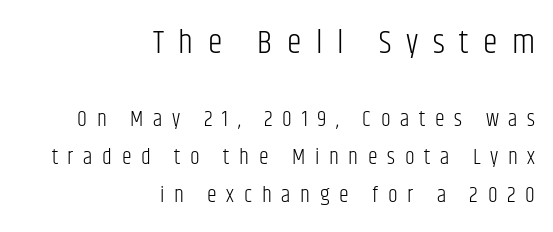
The image shows 33 px light, condensed sans-serif type, upright; set right-aligned, line spacing 1.74x, unusually wide letter spacing (+0.44 em), not underlined; the first (top) block is 1.5x larger; low stroke contrast and a large x-height.
